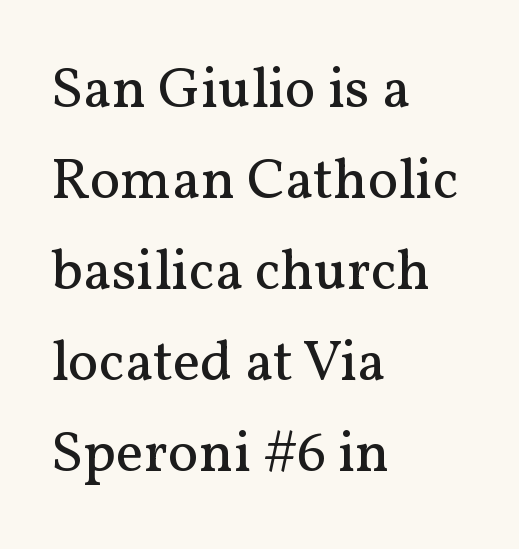
Q: Is the text bold? A: No.
Q: Is the text italic (slanted)? A: No, it is upright.
Q: Is the typeface a serif or a sans-serif typeface? A: Serif.
Q: Is the text underlined? A: No.
Q: How is the paragraph aligned? A: Left-aligned.
Q: Is the spacing between letters normal or unusually wide? A: Normal.
Q: Is the spacing between lines tight, normal or loose? A: Normal.
Q: Width (condensed, normal, or wide)? A: Normal.
Q: Stroke contrast? A: Medium.
Q: x-height? A: Medium.
Q: Monospaced? A: No.
